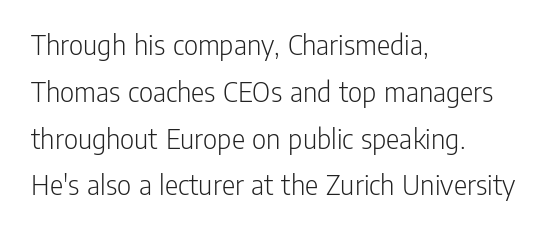
Q: Is the text bold? A: No.
Q: Is the text italic (slanted)? A: No, it is upright.
Q: Is the typeface a serif or a sans-serif typeface? A: Sans-serif.
Q: Is the text underlined? A: No.
Q: How is the paragraph aligned? A: Left-aligned.
Q: Is the spacing between letters normal or unusually wide? A: Normal.
Q: Is the spacing between lines tight, normal or loose? A: Normal.
Q: Width (condensed, normal, or wide)? A: Condensed.
Q: Stroke contrast? A: Low.
Q: x-height? A: Medium.
Q: Monospaced? A: No.
